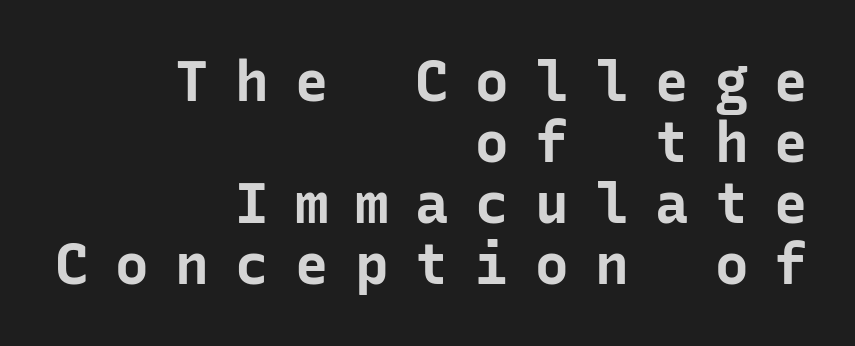
The image shows 56 px bold sans-serif type, upright, monospaced; set right-aligned, tight line spacing (1.09x), unusually wide letter spacing (+0.47 em), not underlined; low stroke contrast and a medium x-height.
